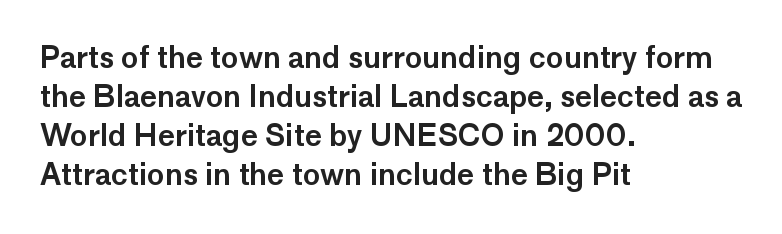
The image shows 29 px sans-serif type, upright; set left-aligned, normal line spacing (1.35x), normal letter spacing, not underlined; low stroke contrast and a medium x-height.
